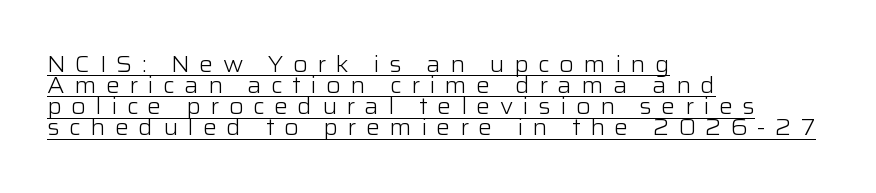
The image shows 22 px text type, upright; set left-aligned, tight line spacing (0.96x), unusually wide letter spacing (+0.43 em), underlined.
